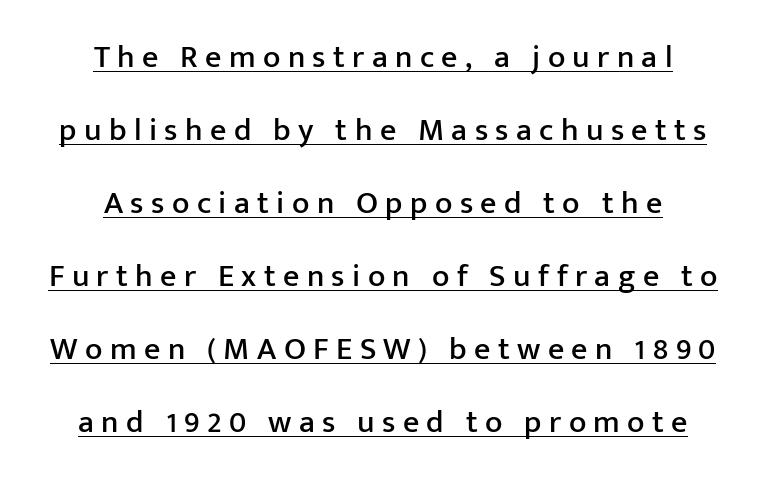
Q: Is the text italic (slanted)? A: No, it is upright.
Q: Is the typeface a serif or a sans-serif typeface? A: Sans-serif.
Q: Is the text underlined? A: Yes.
Q: How is the paragraph aligned? A: Centered.
Q: Is the spacing between letters normal or unusually wide? A: Unusually wide.
Q: Is the spacing between lines tight, normal or loose? A: Loose.
Q: Width (condensed, normal, or wide)? A: Normal.
Q: Stroke contrast? A: Low.
Q: x-height? A: Medium.
Q: Monospaced? A: No.
